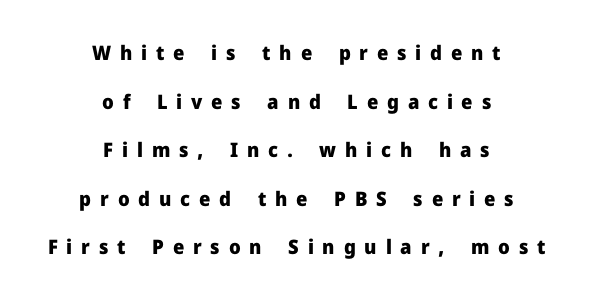
Decoration check: the copy has no underline. Notice how thick the strokes are: this is what a full bold looks like. Letter spacing: wide. Notice how the passage keeps no hard edge, just a central spine. The lines are spread far apart with generous leading. Ascenders rise straight up at ninety degrees.
